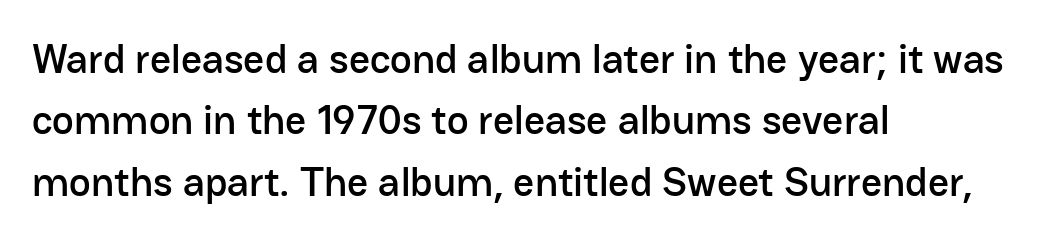
The designer left line spacing at the default. Honestly, there is no underline to notice here at all. These lines were composed using upright roman letters. Does extra space separate the letters? No, they use regular spacing. Where is the straight margin? On the left. Do the characters align in a grid? No, the font is proportional.
